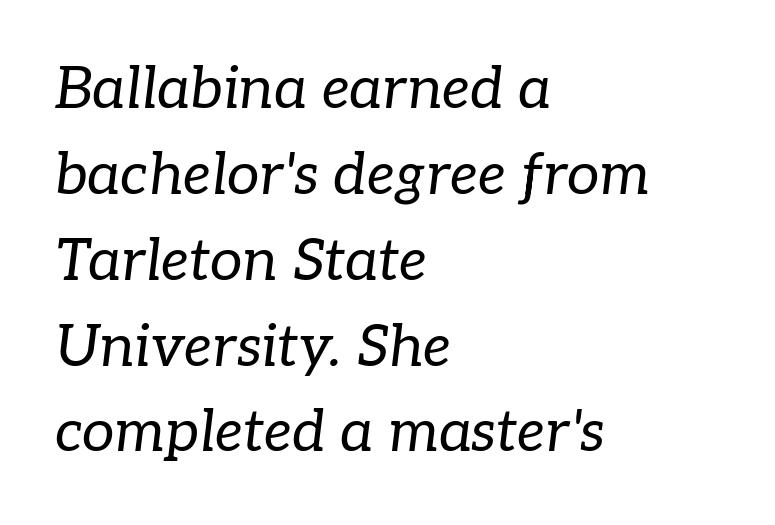
{"serif": "yes", "italic": "yes", "lean": "right", "slant_degrees": 7, "bold": "no", "weight": "regular", "width": "normal", "stroke_contrast": "low", "x_height": "medium", "monospaced": "no", "underline": "no", "align": "left", "line_spacing": "normal", "line_spacing_ratio": 1.48, "letter_spacing": "normal", "letter_spacing_em": 0.0, "glyph_px": 58}
